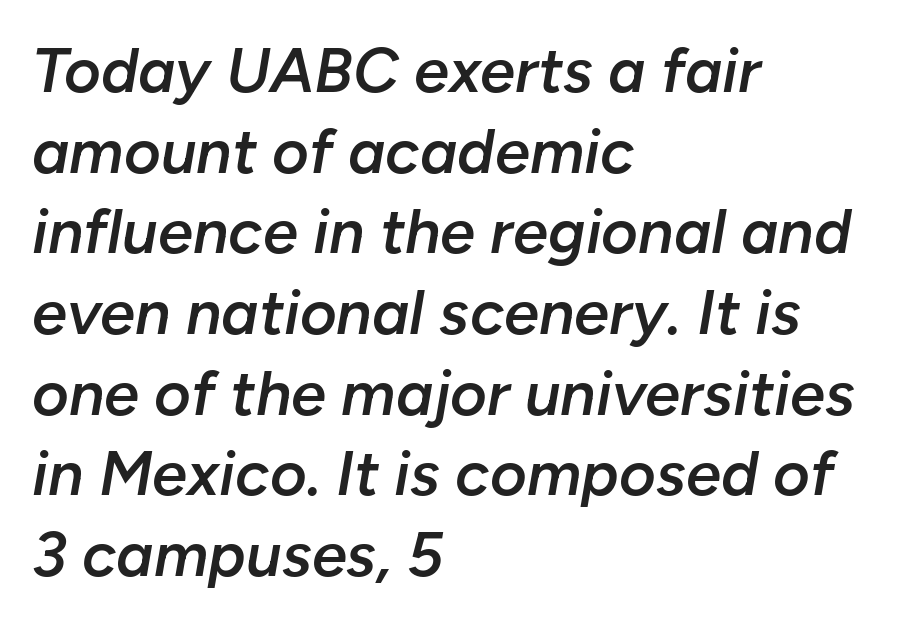
Q: Is the text bold? A: Semi-bold.
Q: Is the text italic (slanted)? A: Yes, it leans right by about 10 degrees.
Q: Is the text underlined? A: No.
Q: How is the paragraph aligned? A: Left-aligned.
Q: Is the spacing between letters normal or unusually wide? A: Normal.
Q: Is the spacing between lines tight, normal or loose? A: Normal.
Q: Width (condensed, normal, or wide)? A: Normal.
Q: Stroke contrast? A: Low.
Q: x-height? A: Medium.
Q: Monospaced? A: No.
